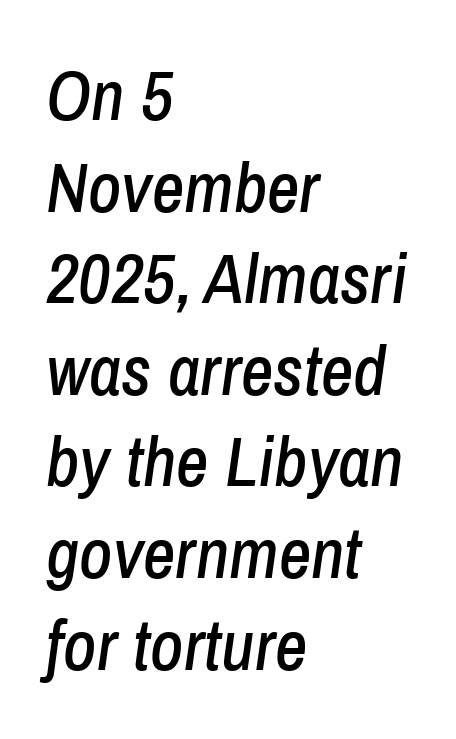
Q: Is the text italic (slanted)? A: Yes, it leans right by about 8 degrees.
Q: Is the text underlined? A: No.
Q: How is the paragraph aligned? A: Left-aligned.
Q: Is the spacing between letters normal or unusually wide? A: Normal.
Q: Is the spacing between lines tight, normal or loose? A: Normal.
Q: Width (condensed, normal, or wide)? A: Condensed.
Q: Stroke contrast? A: Low.
Q: x-height? A: Medium.
Q: Monospaced? A: No.
